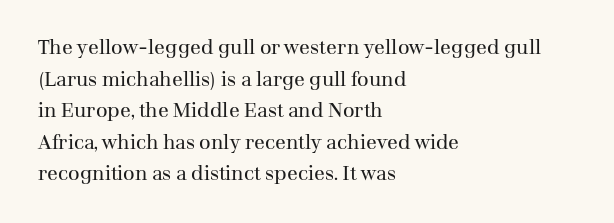
{"italic": "no", "bold": "no", "underline": "no", "align": "left", "line_spacing": "normal", "line_spacing_ratio": 1.58, "letter_spacing": "normal", "letter_spacing_em": 0.0, "glyph_px": 20}
